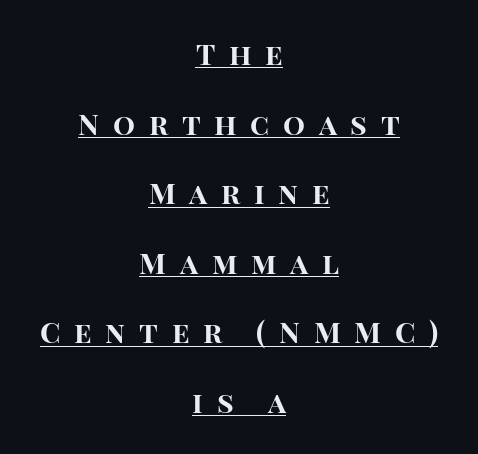
The image shows 29 px bold sans-serif type, upright; set centered, loose line spacing (2.4x), unusually wide letter spacing (+0.47 em), underlined; high stroke contrast and a large x-height.
